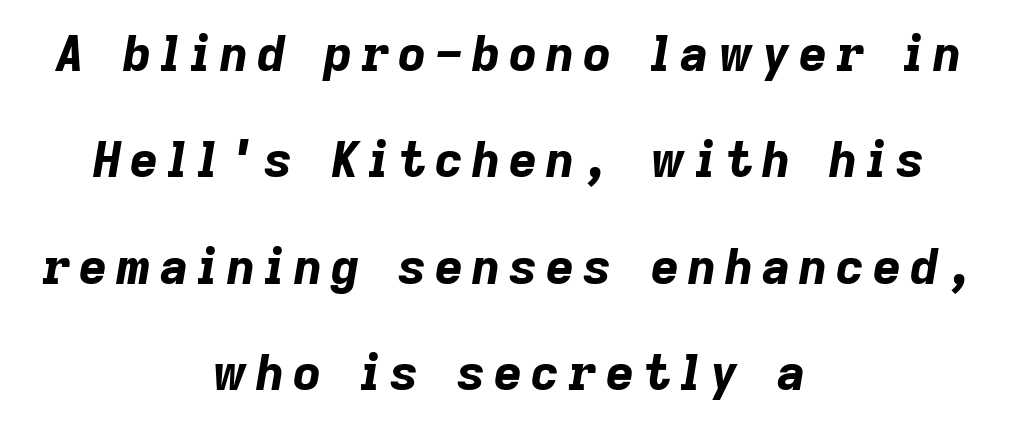
The image shows 49 px bold type, italic (leaning right); set centered, loose line spacing (2.17x), not underlined; low stroke contrast and a medium x-height.
